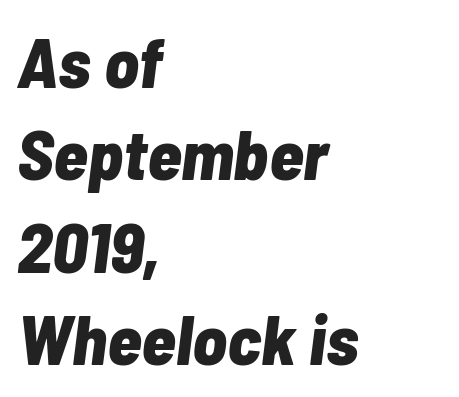
Q: Is the text bold? A: Yes.
Q: Is the text italic (slanted)? A: Yes, it leans right by about 7 degrees.
Q: Is the text underlined? A: No.
Q: How is the paragraph aligned? A: Left-aligned.
Q: Is the spacing between letters normal or unusually wide? A: Normal.
Q: Is the spacing between lines tight, normal or loose? A: Normal.
Q: Width (condensed, normal, or wide)? A: Condensed.
Q: Stroke contrast? A: Low.
Q: x-height? A: Medium.
Q: Monospaced? A: No.
